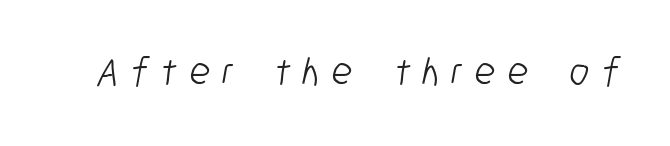
Q: Is the text bold? A: No.
Q: Is the typeface a serif or a sans-serif typeface? A: Sans-serif.
Q: Is the text underlined? A: No.
Q: Is the spacing between letters normal or unusually wide? A: Unusually wide.
Q: Width (condensed, normal, or wide)? A: Condensed.
Q: Stroke contrast? A: Low.
Q: x-height? A: Medium.
Q: Monospaced? A: No.
